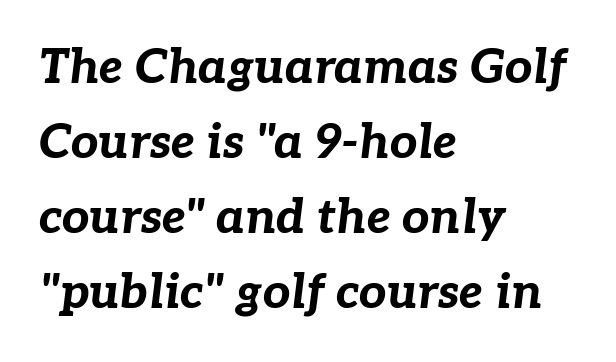
The image shows 48 px bold type, italic (leaning right); set left-aligned, normal line spacing (1.56x), normal letter spacing, not underlined; low stroke contrast and a medium x-height.
